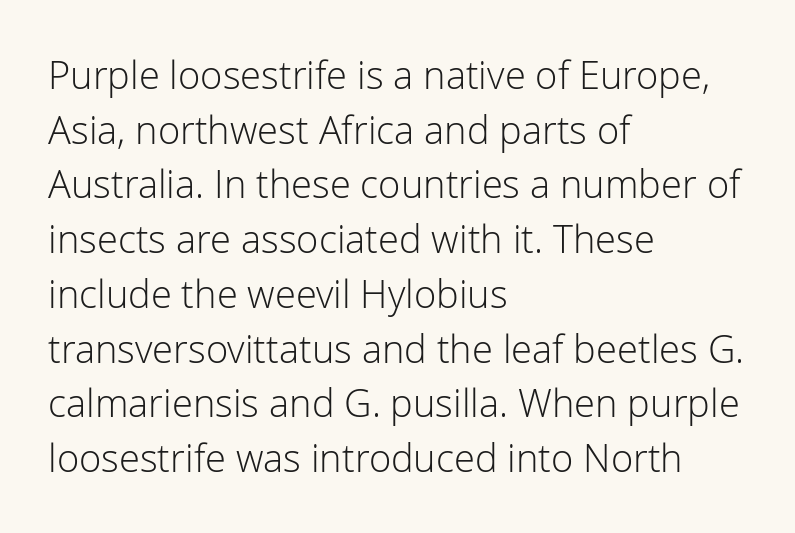
The image shows 38 px light sans-serif type, upright; set left-aligned, normal line spacing (1.44x), normal letter spacing, not underlined; low stroke contrast and a medium x-height.
